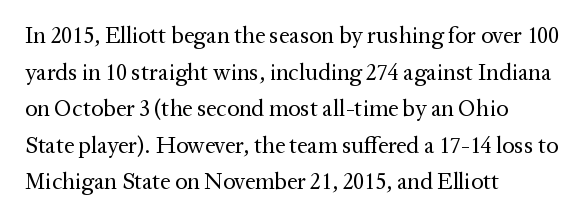
The image shows 23 px text type, upright; set left-aligned, normal line spacing (1.59x), normal letter spacing, not underlined.
